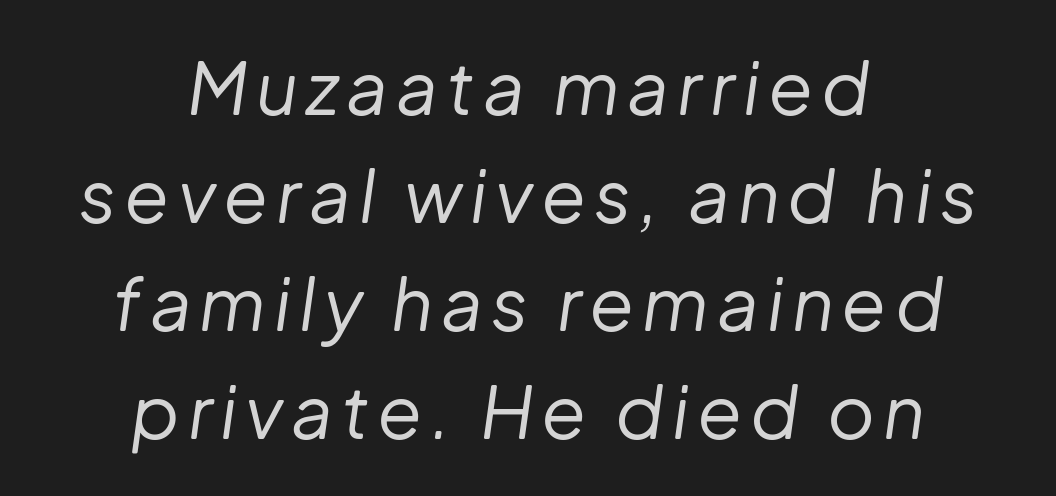
The image shows 73 px regular-weight type, italic (leaning right); set centered, normal line spacing (1.48x), not underlined; low stroke contrast and a medium x-height.
